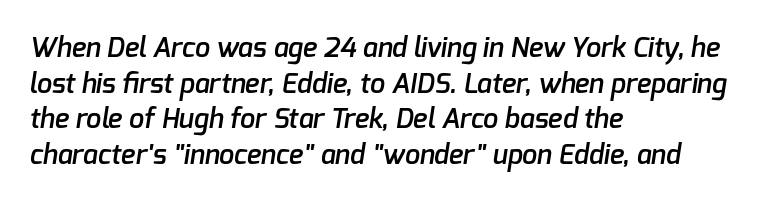
{"bold": "semi", "underline": "no", "align": "left", "line_spacing": "normal", "line_spacing_ratio": 1.32, "letter_spacing": "normal", "letter_spacing_em": 0.0, "glyph_px": 27}
